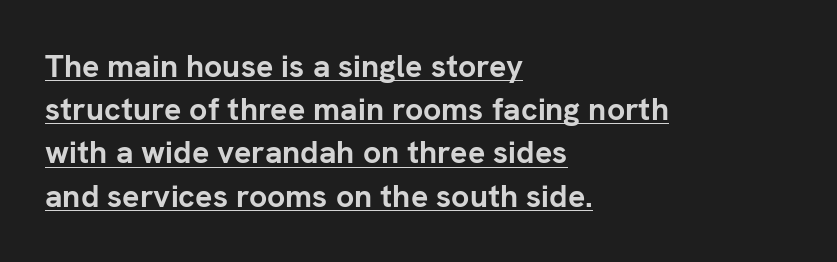
The image shows 32 px semibold sans-serif type, upright; set left-aligned, normal line spacing (1.35x), normal letter spacing, underlined; low stroke contrast and a medium x-height.
